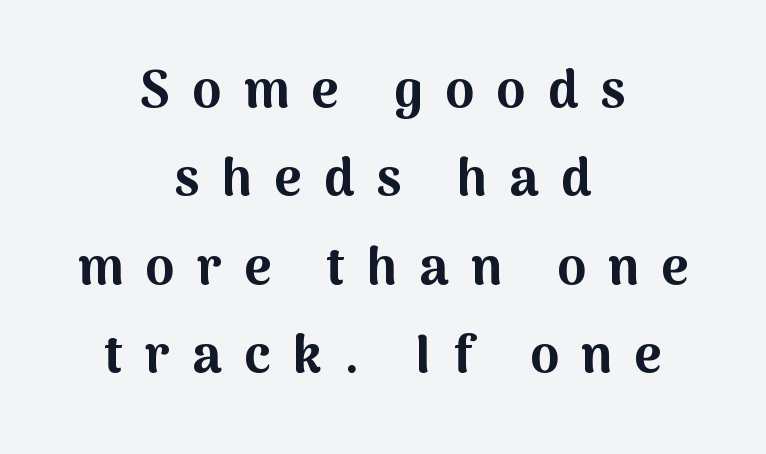
{"serif": "no", "italic": "no", "bold": "yes", "weight": "bold", "width": "normal", "stroke_contrast": "medium", "x_height": "medium", "monospaced": "no", "underline": "no", "align": "center", "line_spacing": "normal", "line_spacing_ratio": 1.7, "letter_spacing": "wide", "letter_spacing_em": 0.43, "glyph_px": 52}
